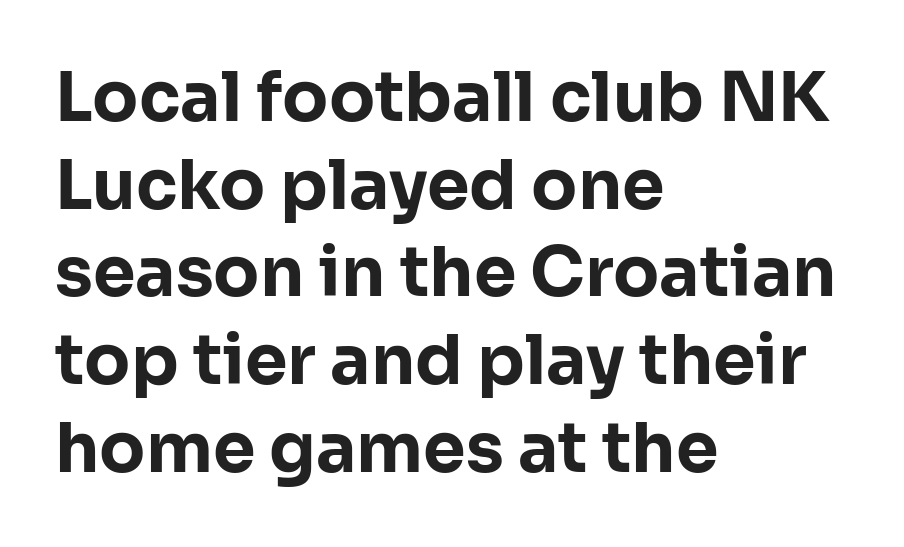
The image shows 68 px bold sans-serif type, upright; set left-aligned, normal line spacing (1.29x), normal letter spacing, not underlined; low stroke contrast and a medium x-height.
